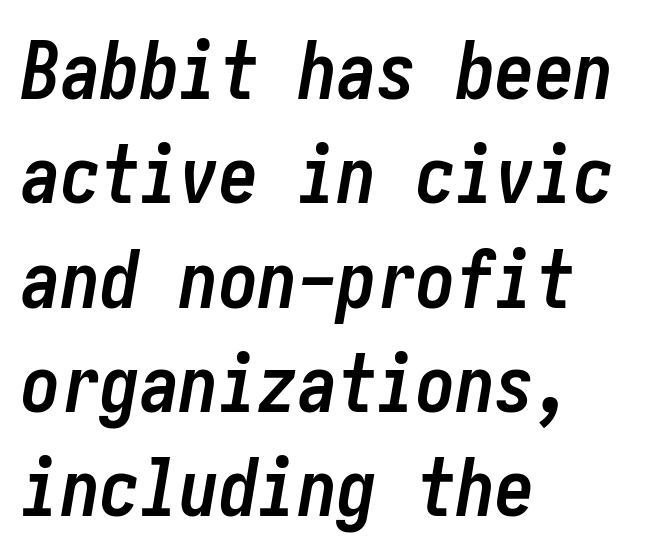
The image shows 79 px semibold, condensed type, italic (leaning right); set left-aligned, normal line spacing (1.32x), normal letter spacing, not underlined; low stroke contrast and a medium x-height.
